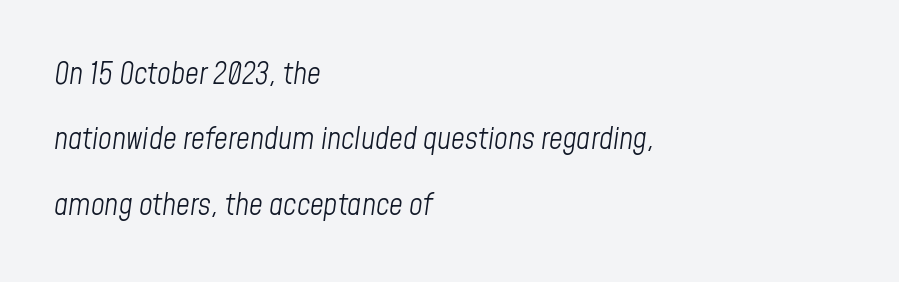
A student would call this left alignment; a typographer would say flush left, rag right. This is oblique type, the kind used for emphasis or titles. This sample has the flowing, uneven cadence of proportional lettering. No word sits above an underline. Between one letter and the next there's only the usual sliver of space. Think standard paragraph weight, or any step lighter than that.
